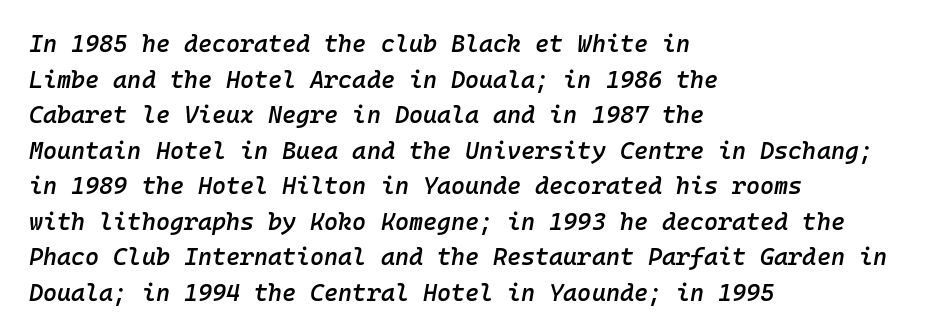
Q: Is the text bold? A: Semi-bold.
Q: Is the text italic (slanted)? A: Yes, it leans right by about 10 degrees.
Q: Is the text underlined? A: No.
Q: How is the paragraph aligned? A: Left-aligned.
Q: Is the spacing between letters normal or unusually wide? A: Normal.
Q: Is the spacing between lines tight, normal or loose? A: Normal.
